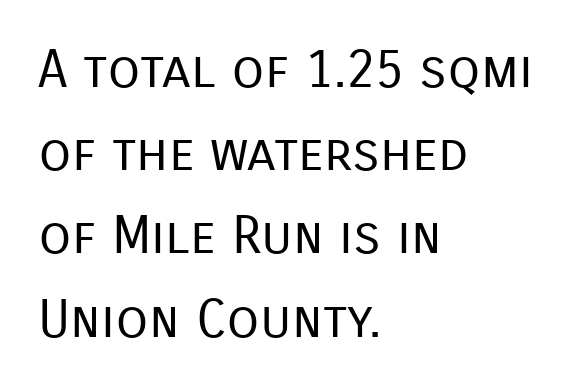
{"serif": "no", "italic": "no", "bold": "no", "weight": "regular", "width": "normal", "stroke_contrast": "low", "x_height": "medium", "monospaced": "no", "underline": "no", "align": "left", "line_spacing": "normal", "line_spacing_ratio": 1.57, "letter_spacing": "normal", "letter_spacing_em": 0.0, "glyph_px": 53}
